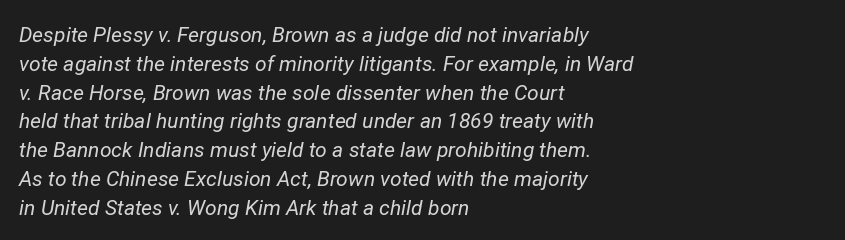
The image shows 21 px text type, italic (leaning right); set left-aligned, normal line spacing (1.37x), normal letter spacing, not underlined.
